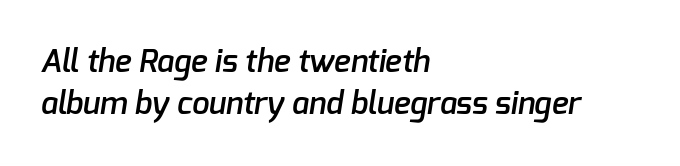
Q: Is the text bold? A: Semi-bold.
Q: Is the typeface a serif or a sans-serif typeface? A: Sans-serif.
Q: Is the text underlined? A: No.
Q: How is the paragraph aligned? A: Left-aligned.
Q: Is the spacing between letters normal or unusually wide? A: Normal.
Q: Is the spacing between lines tight, normal or loose? A: Normal.
Q: Width (condensed, normal, or wide)? A: Normal.
Q: Stroke contrast? A: Low.
Q: x-height? A: Medium.
Q: Monospaced? A: No.
